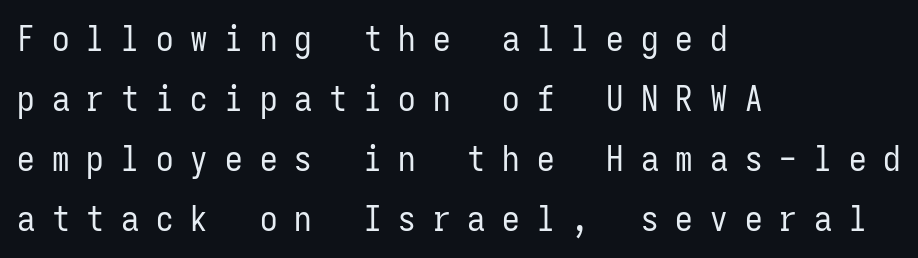
The image shows 35 px regular-weight, condensed sans-serif type, upright, monospaced; set left-aligned, line spacing 1.71x, unusually wide letter spacing (+0.49 em), not underlined; low stroke contrast and a medium x-height.
